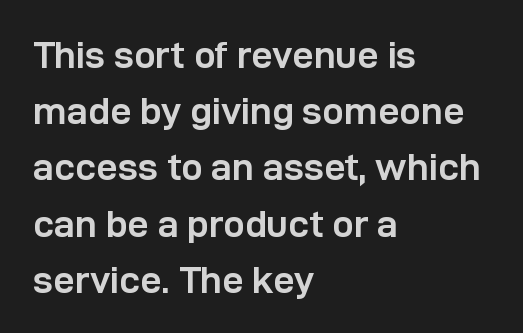
What's the leading like? Ordinary, nothing unusual. Students, this is bold: see how much ink each stroke carries. Has an underline been added? It has not. The lettering stays uniformly vertical, giving the passage a roman look. Character widths vary here, with narrow letters taking less room than wide ones.
